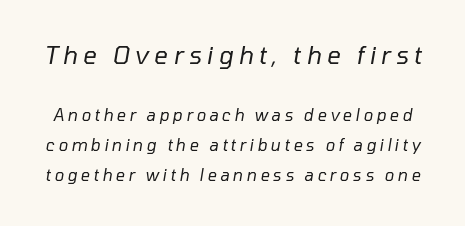
This sample uses an oblique cut, with every glyph tilted off the vertical. Descender tails drop into unmarked territory. The tracking reads as deliberately expanded to a designer's eye. Stroke mass is kept to a normal reading level or below.
